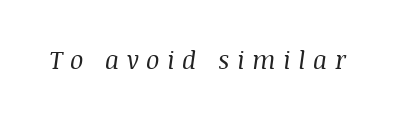
The image shows 25 px text type, italic (leaning right); set unusually wide letter spacing (+0.3 em), not underlined.
